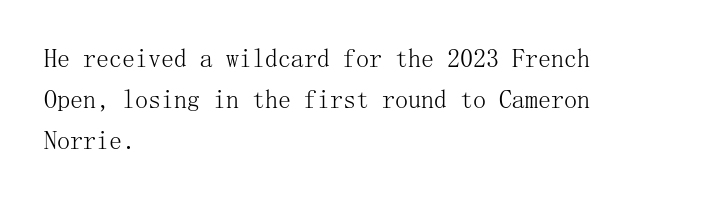
{"italic": "no", "bold": "no", "underline": "no", "align": "left", "line_spacing": "normal", "line_spacing_ratio": 1.57, "letter_spacing": "normal", "letter_spacing_em": 0.0, "glyph_px": 26}
